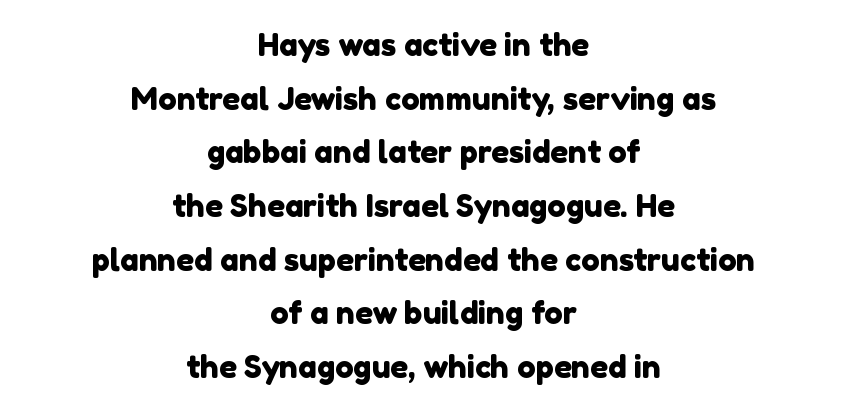
Q: Is the typeface a serif or a sans-serif typeface? A: Sans-serif.
Q: Is the text underlined? A: No.
Q: How is the paragraph aligned? A: Centered.
Q: Is the spacing between letters normal or unusually wide? A: Normal.
Q: Width (condensed, normal, or wide)? A: Normal.
Q: x-height? A: Medium.
Q: Monospaced? A: No.
